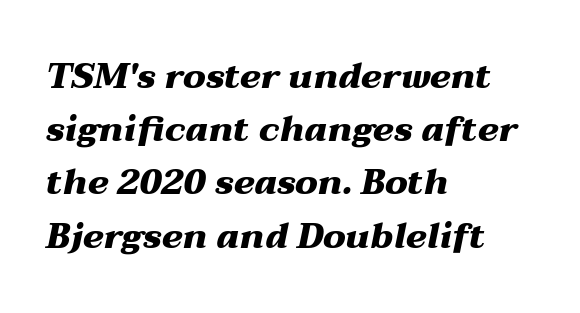
The image shows 35 px heavy, wide type, italic (leaning right); set left-aligned, normal line spacing (1.52x), normal letter spacing, not underlined; medium stroke contrast and a medium x-height.
